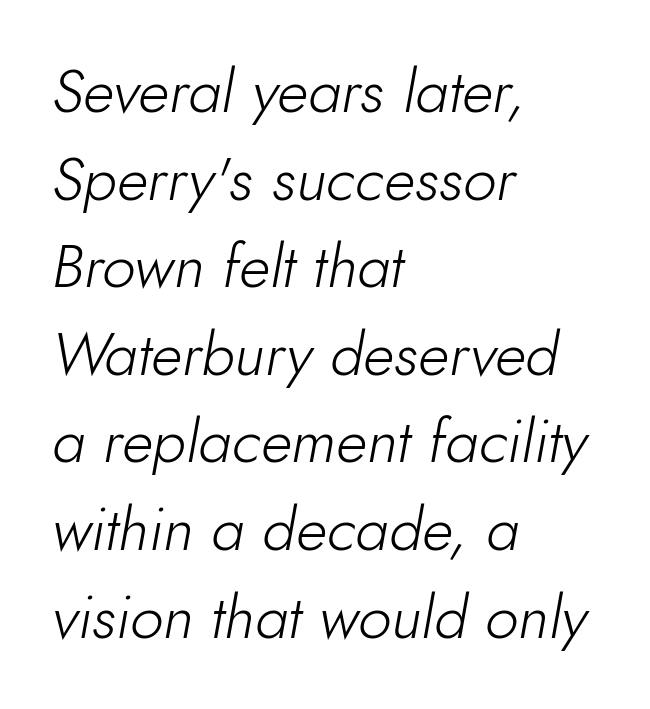
{"italic": "yes", "lean": "right", "slant_degrees": 10, "bold": "no", "weight": "light", "width": "normal", "stroke_contrast": "low", "x_height": "small", "monospaced": "no", "underline": "no", "align": "left", "line_spacing": "normal", "line_spacing_ratio": 1.46, "letter_spacing": "normal", "letter_spacing_em": 0.0, "glyph_px": 60}
